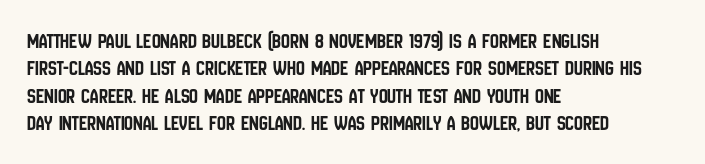
The image shows 22 px text type, upright; set left-aligned, line spacing 1.24x, normal letter spacing, not underlined.
